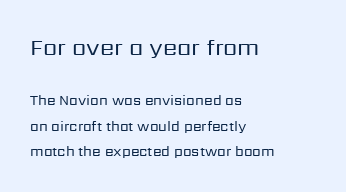
The earlier block is typeset at a bigger size than the later block. Caption: multi-line text, flush left, ragged right. The space directly below the letters is spotless. Students, note that the glyphs here touch the page at normal intervals.
